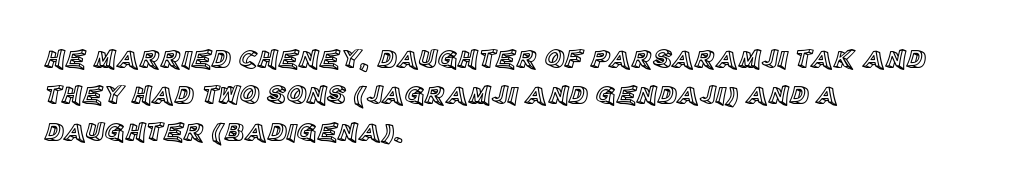
Tracking value appears to be zero — textbook default spacing. A clean baseline with only descenders dipping below it. Is the block centered? No — it sits flush against the left margin. Notice how descenders clear the ascenders below comfortably — that's standard leading.
